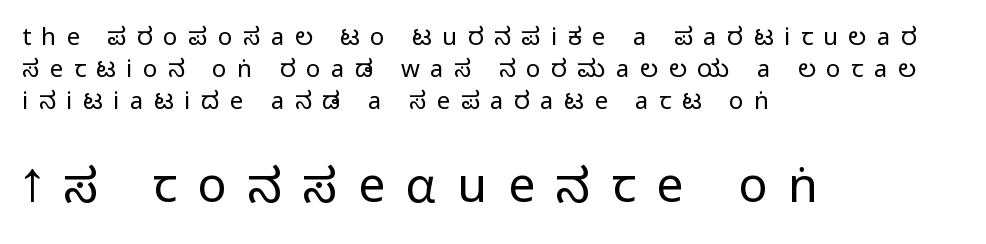
Q: Is the text italic (slanted)? A: No, it is upright.
Q: Is the typeface a serif or a sans-serif typeface? A: Sans-serif.
Q: Is the text underlined? A: No.
Q: How is the paragraph aligned? A: Left-aligned.
Q: Is the spacing between letters normal or unusually wide? A: Unusually wide.
Q: Is the spacing between lines tight, normal or loose? A: Normal.
Q: Which block of text is set in a larger size, the first (top) or the second (bottom)? A: The second (bottom) one.
Q: Width (condensed, normal, or wide)? A: Condensed.
Q: Stroke contrast? A: Medium.
Q: Monospaced? A: No.
